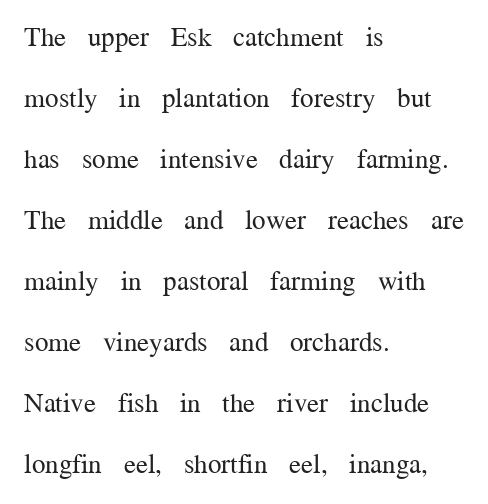
Q: Is the text bold? A: No.
Q: Is the text italic (slanted)? A: No, it is upright.
Q: Is the text underlined? A: No.
Q: How is the paragraph aligned? A: Left-aligned.
Q: Is the spacing between letters normal or unusually wide? A: Normal.
Q: Is the spacing between lines tight, normal or loose? A: Loose.
